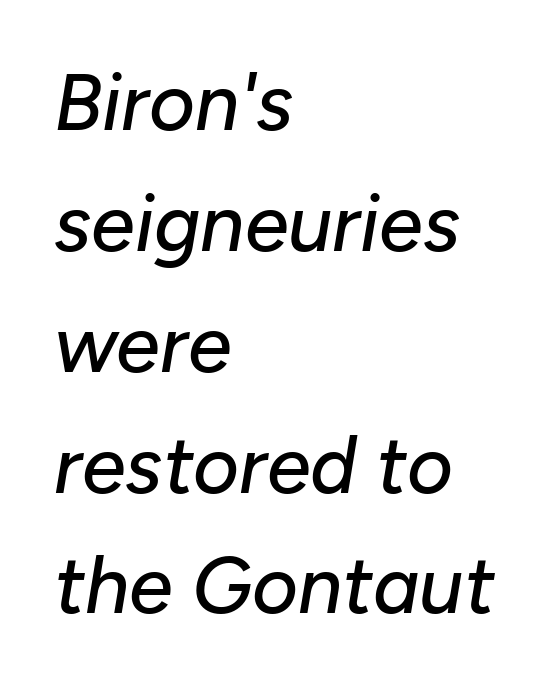
The image shows 79 px text type, italic (leaning right); set left-aligned, normal line spacing (1.53x), normal letter spacing, not underlined; low stroke contrast and a medium x-height.
